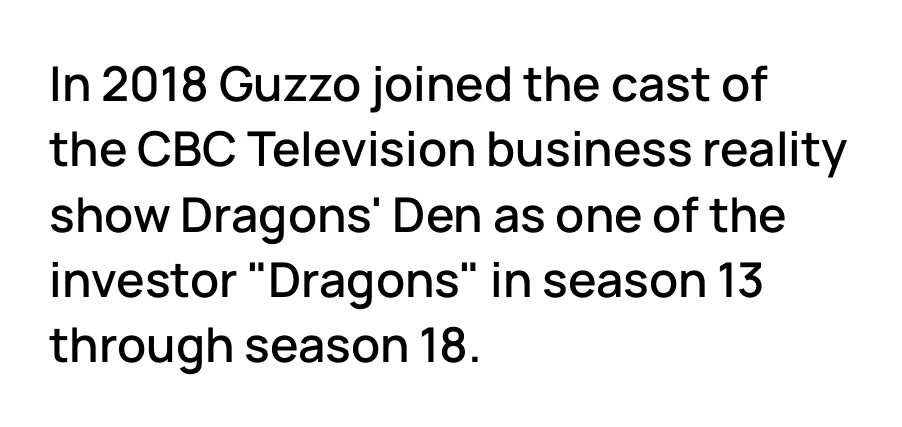
Default kerning and tracking; the words read as compact shapes. The rendering uses a moderate line-height, typical for paragraphs. The typesetter chose a ragged-right arrangement here. The axis of the letterforms is exactly vertical. Clear beneath every line of the passage.
